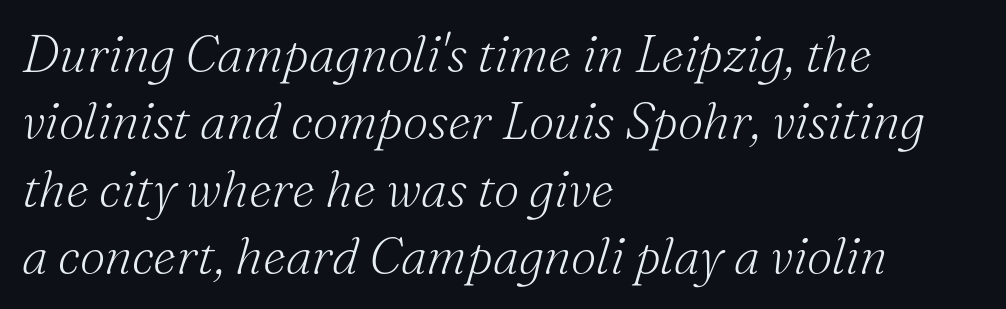
{"serif": "yes", "italic": "yes", "lean": "right", "slant_degrees": 16, "bold": "no", "weight": "light", "width": "normal", "stroke_contrast": "medium", "x_height": "small", "monospaced": "no", "underline": "no", "align": "left", "line_spacing": "normal", "line_spacing_ratio": 1.32, "letter_spacing": "normal", "letter_spacing_em": 0.0, "glyph_px": 51}
